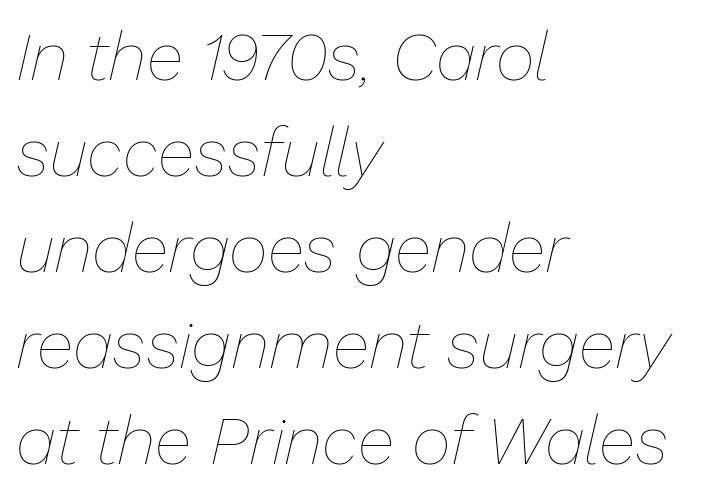
The zone under the glyphs is completely vacant. Each letter keeps its own natural width here, so spacing adapts to shape. The lines are quadded left. Words appear dense and cohesive because spacing is normal.
